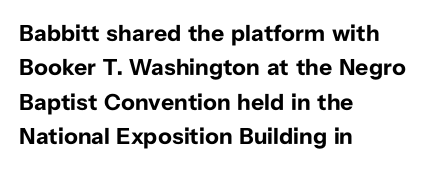
Is the letter spacing exaggerated? No — it looks like the ordinary default. Reading down the block, your eye returns to a fixed left position each line. Heavy-handed strokes throughout: this text is bold. Just letters on the line, the space beneath them empty. Baseline-to-baseline distance is the conventional proportion of letter height. A roman cut, with each character standing at attention.
